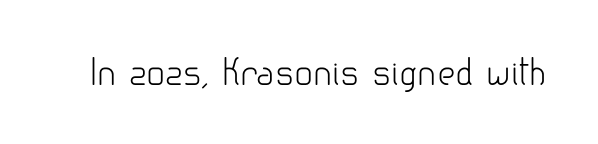
The image shows 35 px light sans-serif type, upright; set normal letter spacing, not underlined; low stroke contrast and a small x-height.
